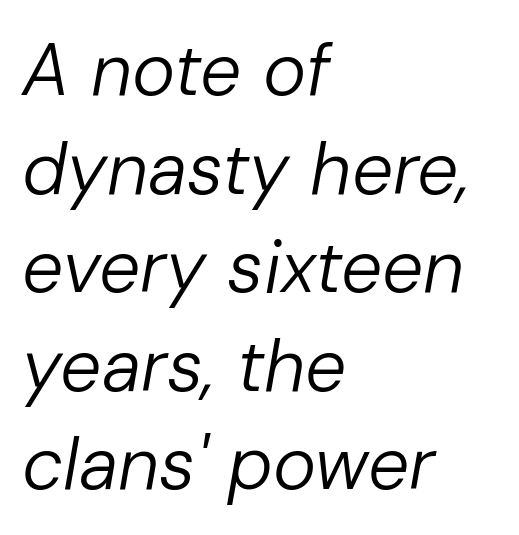
{"italic": "yes", "lean": "right", "slant_degrees": 10, "bold": "no", "weight": "regular", "width": "normal", "stroke_contrast": "low", "x_height": "medium", "monospaced": "no", "underline": "no", "align": "left", "line_spacing": "normal", "line_spacing_ratio": 1.35, "letter_spacing": "normal", "letter_spacing_em": 0.0, "glyph_px": 73}
